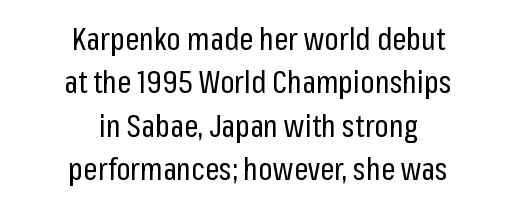
The image shows 31 px regular-weight, condensed sans-serif type, upright; set centered, normal line spacing (1.4x), normal letter spacing, not underlined; low stroke contrast and a medium x-height.
